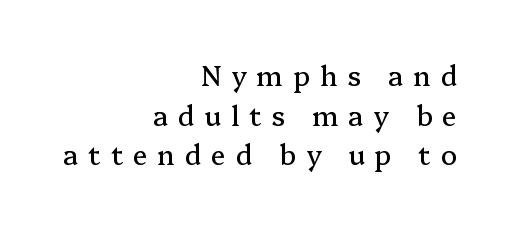
{"italic": "no", "underline": "no", "align": "right", "line_spacing": "normal", "line_spacing_ratio": 1.47, "letter_spacing": "wide", "letter_spacing_em": 0.37, "glyph_px": 27}
